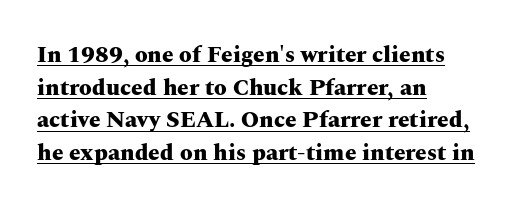
{"italic": "no", "bold": "yes", "underline": "yes", "align": "left", "line_spacing": "normal", "line_spacing_ratio": 1.42, "letter_spacing": "normal", "letter_spacing_em": 0.0, "glyph_px": 23}
